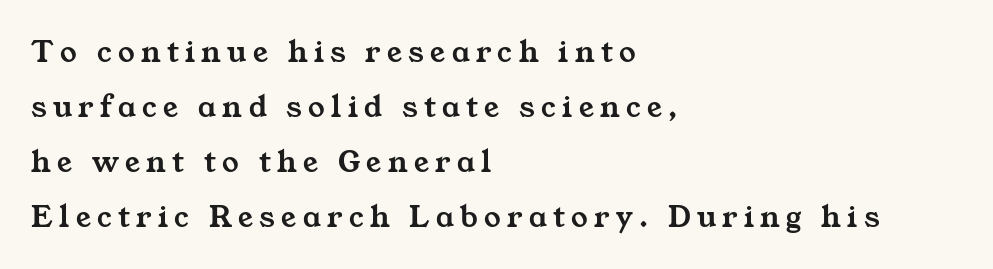
The image shows 33 px wide serif type; set left-aligned, normal line spacing (1.67x), not underlined; medium stroke contrast and a medium x-height.
